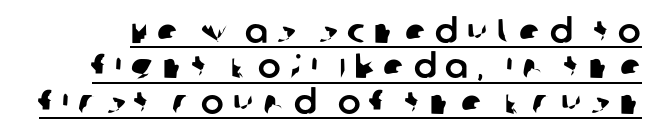
{"serif": "no", "width": "normal", "stroke_contrast": "low", "x_height": "large", "monospaced": "no", "underline": "yes", "line_spacing": "tight", "line_spacing_ratio": 1.04, "letter_spacing": "wide", "letter_spacing_em": 0.27, "glyph_px": 34}
